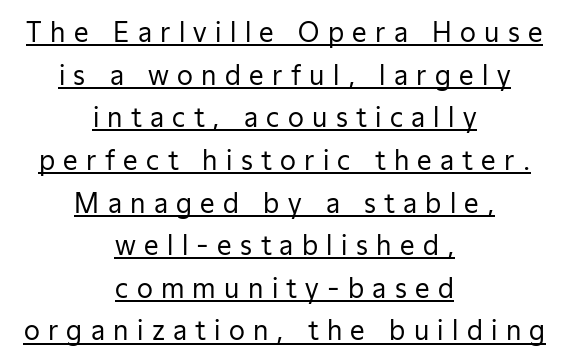
{"italic": "no", "bold": "no", "underline": "yes", "align": "center", "line_spacing": "normal", "line_spacing_ratio": 1.64, "letter_spacing": "wide", "letter_spacing_em": 0.32, "glyph_px": 26}
